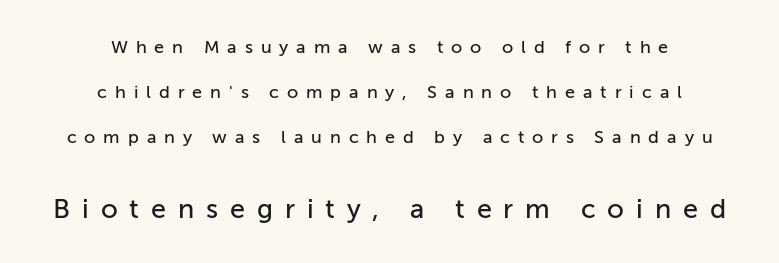
Inter-character spacing is expanded well beyond the font's built-in metrics. A bare baseline throughout the passage. The letters stand straight up with perfectly vertical stems. Whoever set this made the second block the dominant, larger element. The compositor balanced each line on the midline.
